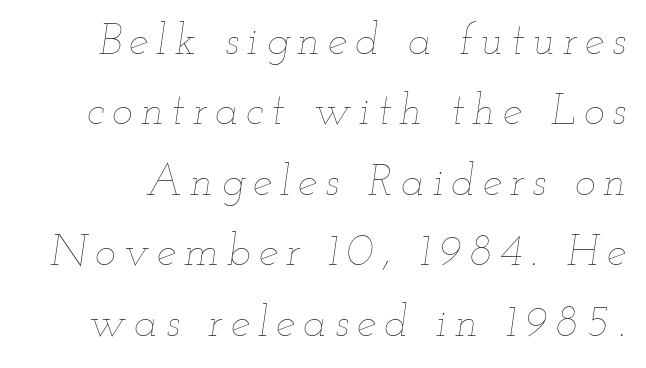
This sample keeps an unexceptional amount of space between lines. Compared with a typical body face, this is equally light or lighter still. Looks like regular typesetting: each glyph gets only the width it needs. Would a proofreader flag this as italicized? Yes.
